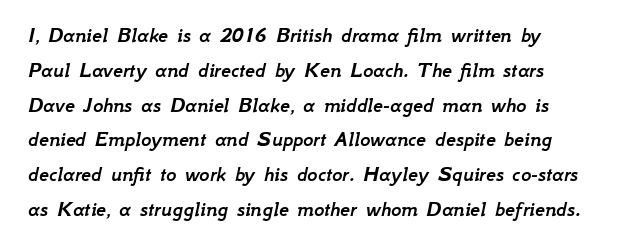
The image shows 22 px text type, italic (leaning right); set normal line spacing (1.58x), normal letter spacing, not underlined.
